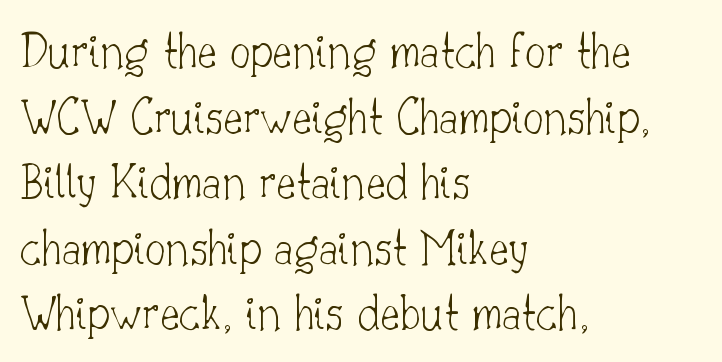
Compared with a centered layout, this one pins lines to the left instead. Just letters on the line, the space beneath them empty. If you drew a line through each stem, it would be perfectly vertical. This rendering employs a face with finishing strokes, i.e., a serif. Does the leading feel generous? No, just average.
